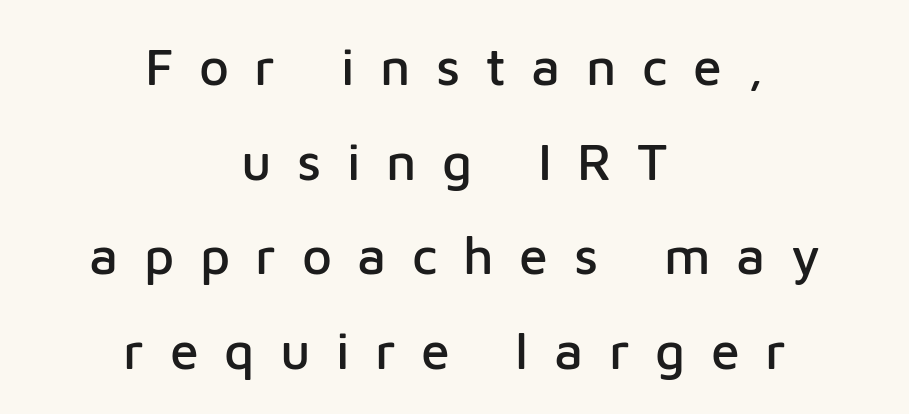
If you drew a line through each stem, it would be perfectly vertical. Check under the words: just untouched page. Horizontally, the lines are justified to the midpoint only. Note: no serifs on the glyphs. These lines have a slow, spaced-out rhythm from letter to letter.
